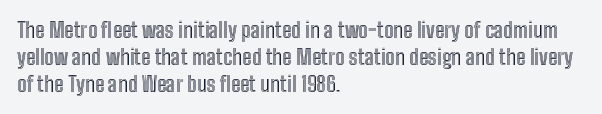
The image shows 21 px text type, upright; set left-aligned, normal line spacing (1.28x), normal letter spacing, not underlined.
